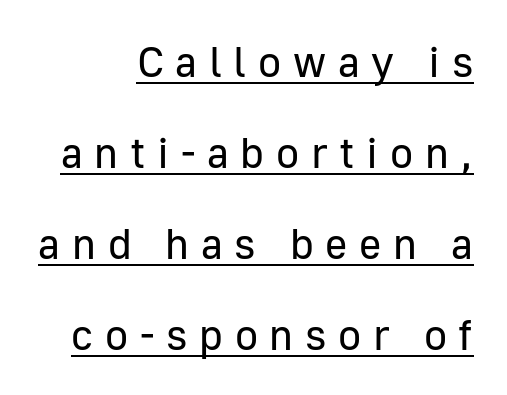
The image shows 43 px regular-weight sans-serif type, upright; set right-aligned, loose line spacing (2.12x), unusually wide letter spacing (+0.27 em), underlined; low stroke contrast and a medium x-height.
